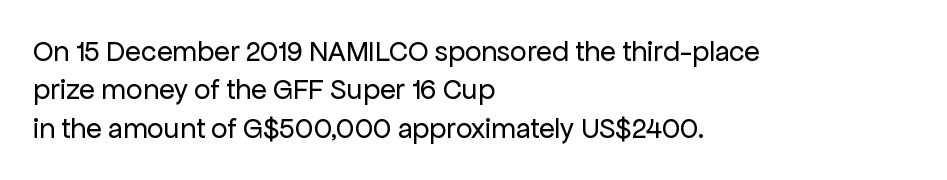
Each line starts at the same left margin while the right side varies. Letters rest on an invisible, unmarked baseline. Does extra space separate the letters? No, they use regular spacing. A typesetter would call this leading conventional body-copy spacing.
